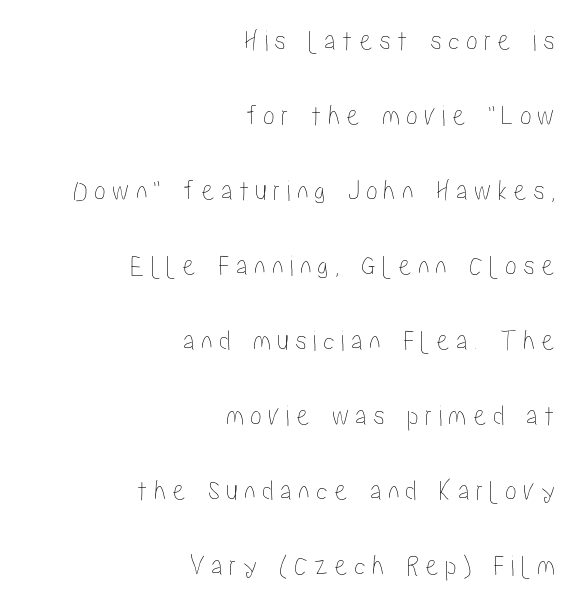
{"italic": "no", "width": "condensed", "stroke_contrast": "low", "x_height": "medium", "monospaced": "no", "underline": "no", "align": "right", "line_spacing": "loose", "line_spacing_ratio": 2.5, "letter_spacing": "wide", "letter_spacing_em": 0.2, "glyph_px": 30}
